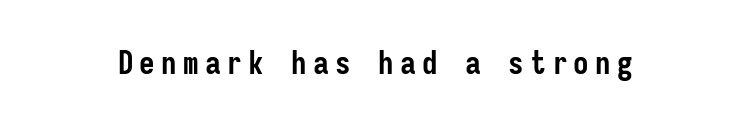
Do the letters lean? They stand straight. What kind of face is this? One without serifs — a sans. The face used here is rendered with a markedly widened letterfit. Monospaced: the letters line up in strict vertical columns.
